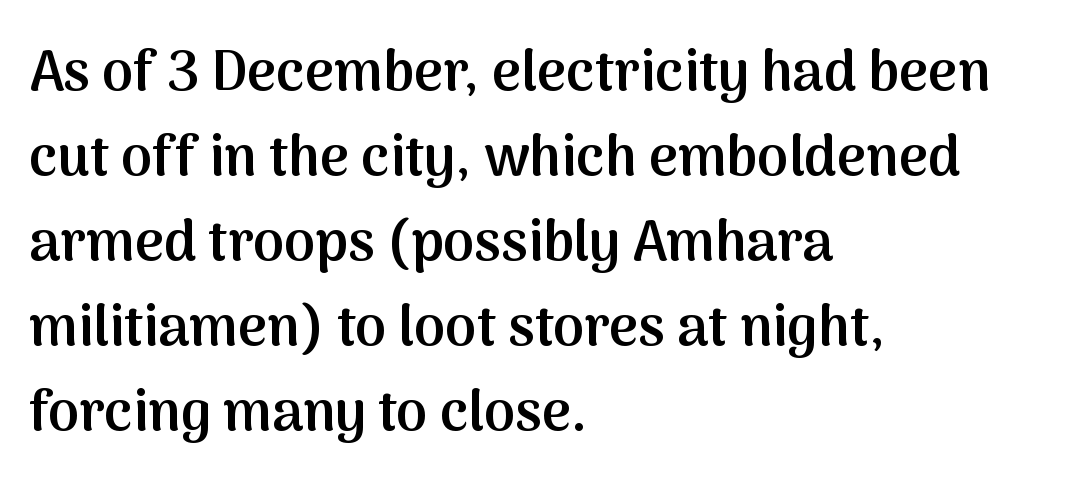
The image shows 56 px semibold sans-serif type, upright; set left-aligned, normal line spacing (1.52x), normal letter spacing, not underlined; medium stroke contrast and a medium x-height.
